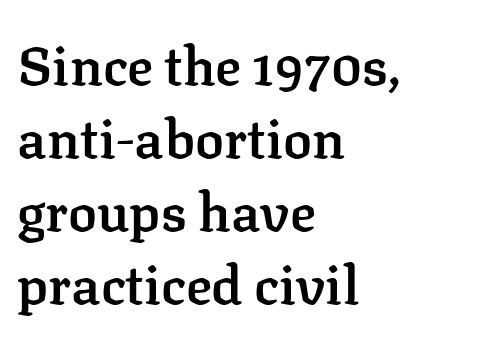
Q: Is the text bold? A: Semi-bold.
Q: Is the text italic (slanted)? A: No, it is upright.
Q: Is the typeface a serif or a sans-serif typeface? A: Serif.
Q: Is the text underlined? A: No.
Q: How is the paragraph aligned? A: Left-aligned.
Q: Is the spacing between letters normal or unusually wide? A: Normal.
Q: Is the spacing between lines tight, normal or loose? A: Normal.
Q: Width (condensed, normal, or wide)? A: Normal.
Q: Stroke contrast? A: Low.
Q: x-height? A: Medium.
Q: Monospaced? A: No.
